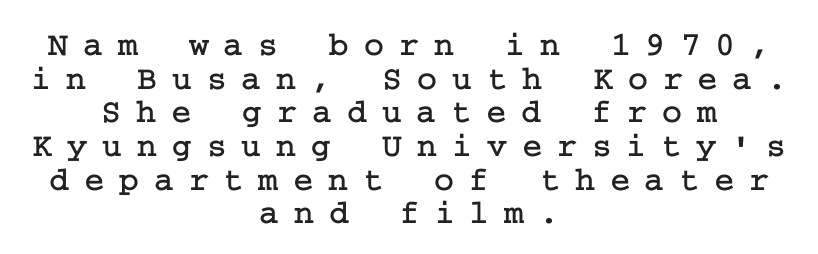
{"serif": "yes", "italic": "no", "width": "normal", "stroke_contrast": "low", "x_height": "medium", "underline": "no", "align": "center", "line_spacing": "tight", "line_spacing_ratio": 0.99, "letter_spacing": "wide", "letter_spacing_em": 0.44, "glyph_px": 34}
